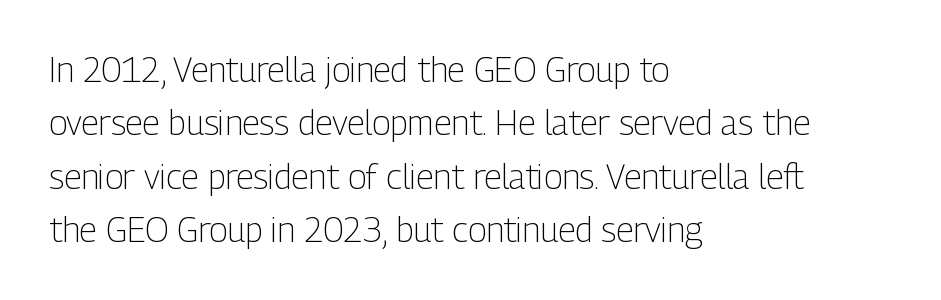
Q: Is the text bold? A: No.
Q: Is the text italic (slanted)? A: No, it is upright.
Q: Is the typeface a serif or a sans-serif typeface? A: Sans-serif.
Q: Is the text underlined? A: No.
Q: How is the paragraph aligned? A: Left-aligned.
Q: Is the spacing between letters normal or unusually wide? A: Normal.
Q: Is the spacing between lines tight, normal or loose? A: Normal.
Q: Width (condensed, normal, or wide)? A: Condensed.
Q: Stroke contrast? A: Low.
Q: x-height? A: Medium.
Q: Monospaced? A: No.
